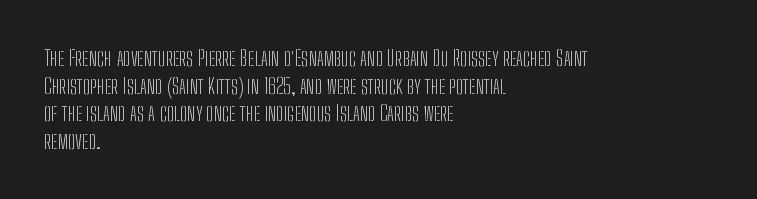
The image shows 22 px text type, upright; set left-aligned, normal line spacing (1.26x), normal letter spacing, not underlined.
